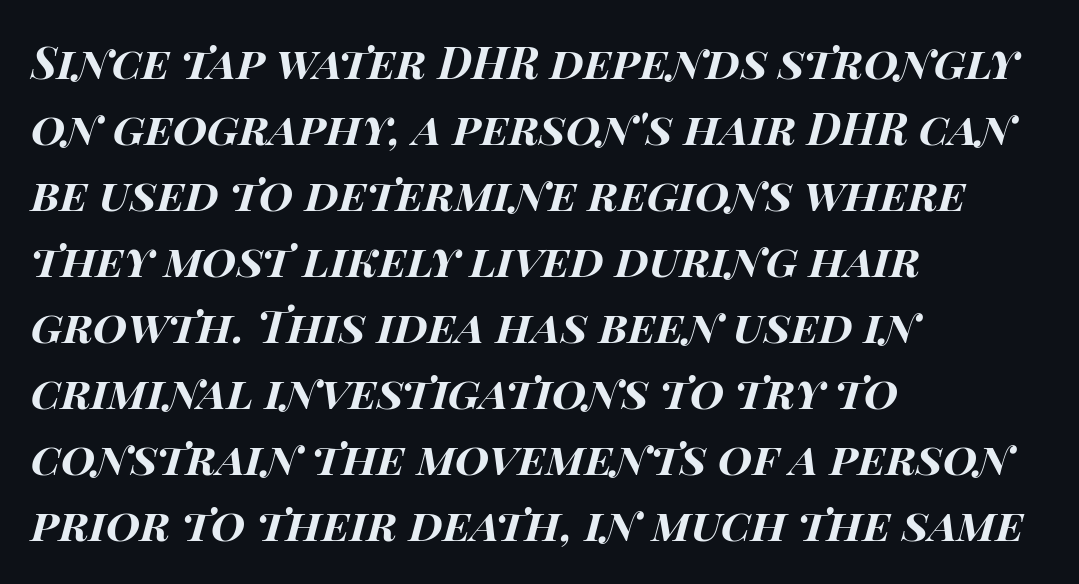
The image shows 44 px bold, wide type, italic (leaning right); set left-aligned, normal line spacing (1.5x), normal letter spacing, not underlined; high stroke contrast and a large x-height.
